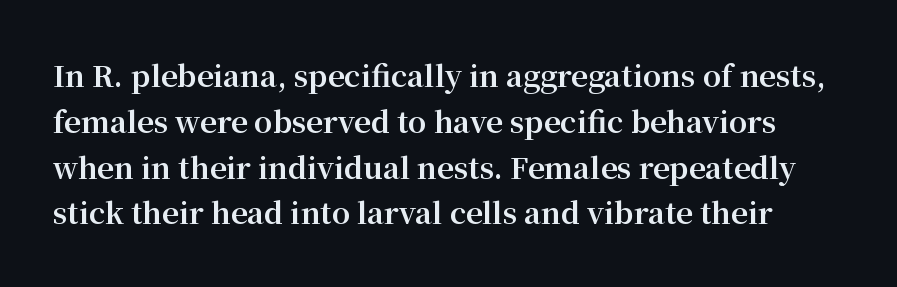
{"serif": "yes", "italic": "no", "bold": "yes", "weight": "bold", "width": "normal", "stroke_contrast": "medium", "x_height": "medium", "monospaced": "no", "underline": "no", "line_spacing": "normal", "line_spacing_ratio": 1.58, "letter_spacing": "normal", "letter_spacing_em": 0.0, "glyph_px": 29}
